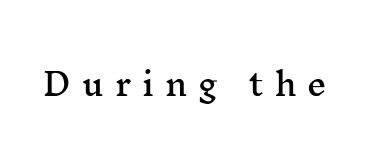
The image shows 31 px wide serif type, upright; set unusually wide letter spacing (+0.36 em), not underlined; medium stroke contrast and a medium x-height.
